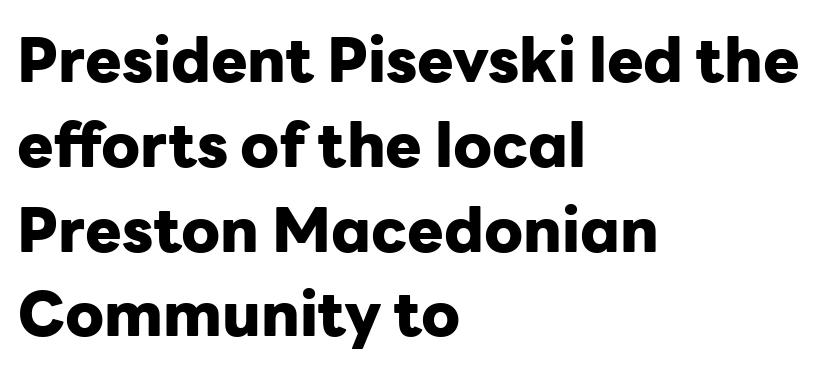
Q: Is the text bold? A: Yes.
Q: Is the text italic (slanted)? A: No, it is upright.
Q: Is the typeface a serif or a sans-serif typeface? A: Sans-serif.
Q: Is the text underlined? A: No.
Q: How is the paragraph aligned? A: Left-aligned.
Q: Is the spacing between letters normal or unusually wide? A: Normal.
Q: Is the spacing between lines tight, normal or loose? A: Normal.
Q: Width (condensed, normal, or wide)? A: Normal.
Q: Stroke contrast? A: Low.
Q: x-height? A: Medium.
Q: Monospaced? A: No.
